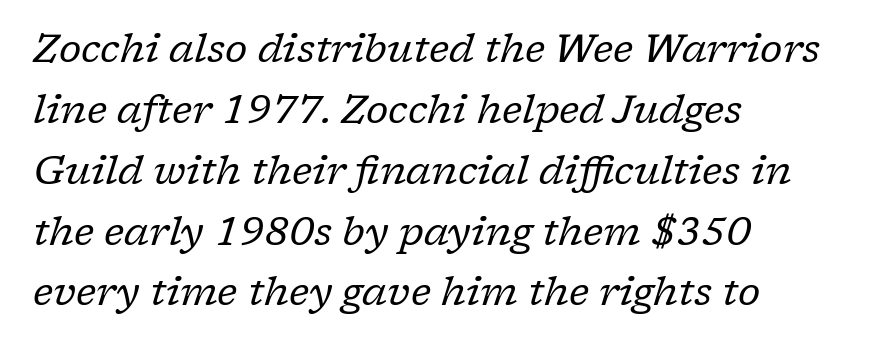
The image shows 39 px regular-weight serif type, italic (leaning right); set left-aligned, normal line spacing (1.56x), normal letter spacing, not underlined; low stroke contrast and a medium x-height.
